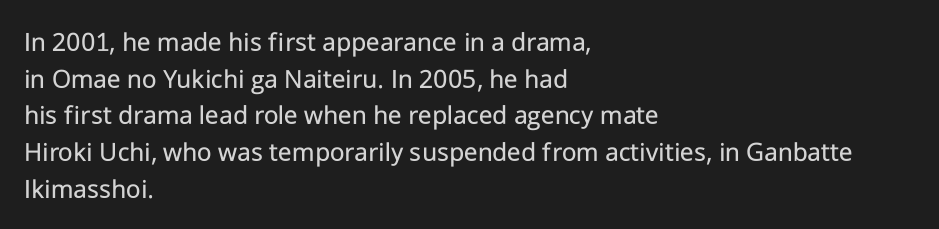
{"serif": "no", "italic": "no", "bold": "no", "weight": "regular", "width": "normal", "stroke_contrast": "low", "x_height": "medium", "monospaced": "no", "underline": "no", "align": "left", "line_spacing": "normal", "line_spacing_ratio": 1.31, "letter_spacing": "normal", "letter_spacing_em": 0.0, "glyph_px": 28}
